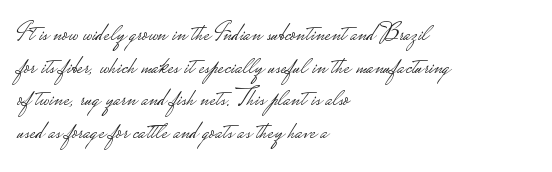
Q: Is the text bold? A: No.
Q: Is the text italic (slanted)? A: Yes.
Q: Is the text underlined? A: No.
Q: How is the paragraph aligned? A: Left-aligned.
Q: Is the spacing between letters normal or unusually wide? A: Normal.
Q: Is the spacing between lines tight, normal or loose? A: Normal.
